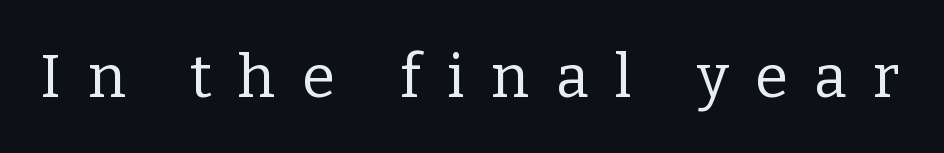
{"serif": "yes", "italic": "no", "bold": "no", "weight": "regular", "width": "normal", "stroke_contrast": "low", "x_height": "medium", "monospaced": "no", "underline": "no", "letter_spacing": "wide", "letter_spacing_em": 0.44, "glyph_px": 60}
